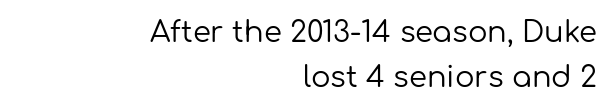
The image shows 29 px regular-weight sans-serif type, upright; set right-aligned, normal line spacing (1.56x), normal letter spacing, not underlined; low stroke contrast and a medium x-height.
